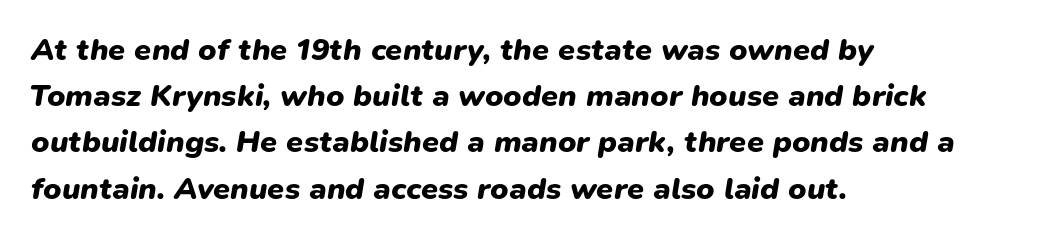
Q: Is the text bold? A: Yes.
Q: Is the text italic (slanted)? A: Yes, it leans right by about 9 degrees.
Q: Is the text underlined? A: No.
Q: How is the paragraph aligned? A: Left-aligned.
Q: Is the spacing between letters normal or unusually wide? A: Normal.
Q: Is the spacing between lines tight, normal or loose? A: Normal.
Q: Width (condensed, normal, or wide)? A: Normal.
Q: Stroke contrast? A: Low.
Q: x-height? A: Medium.
Q: Monospaced? A: No.
